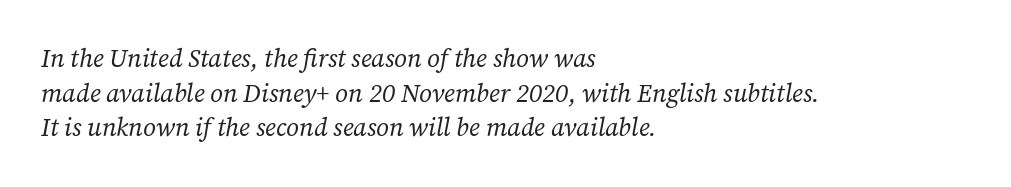
The gap between lines stays unmarked. The cut favours lightness, reaching ordinary text weight at its darkest. Look at the tracking — it's just the regular setting, nothing added. Visually the block forms a straight wall on the left and a jagged coastline on the right.
